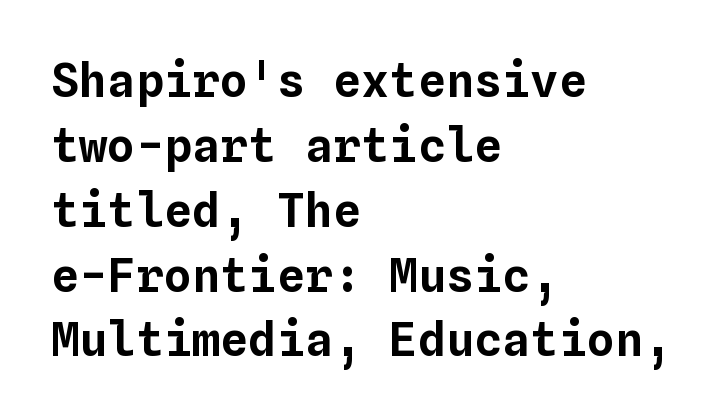
Q: Is the text italic (slanted)? A: No, it is upright.
Q: Is the text underlined? A: No.
Q: How is the paragraph aligned? A: Left-aligned.
Q: Is the spacing between letters normal or unusually wide? A: Normal.
Q: Is the spacing between lines tight, normal or loose? A: Normal.
Q: Width (condensed, normal, or wide)? A: Normal.
Q: Stroke contrast? A: Low.
Q: x-height? A: Medium.
Q: Monospaced? A: Yes.
